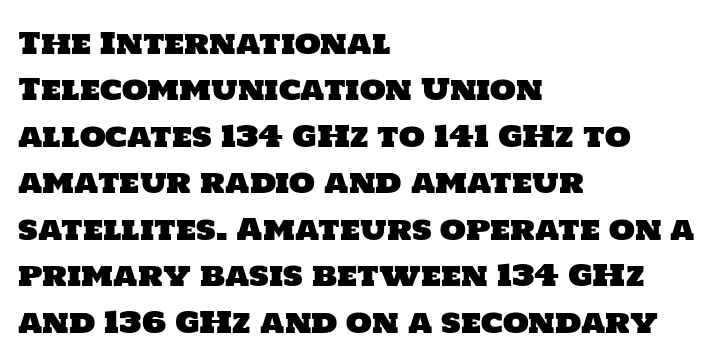
{"serif": "no", "width": "normal", "stroke_contrast": "low", "x_height": "large", "monospaced": "no", "underline": "no", "align": "left", "line_spacing": "normal", "line_spacing_ratio": 1.55, "letter_spacing": "normal", "letter_spacing_em": 0.0, "glyph_px": 30}
